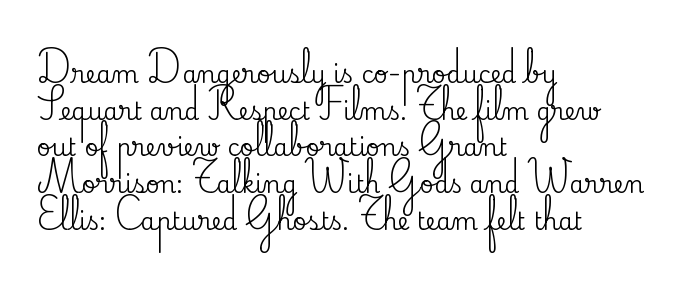
Unlike italic type, these characters show no tilt at all. Glyph-to-glyph distance matches everyday printed text. The line-height multiplier appears to be the usual default. The rag falls on the right side of this text block.
